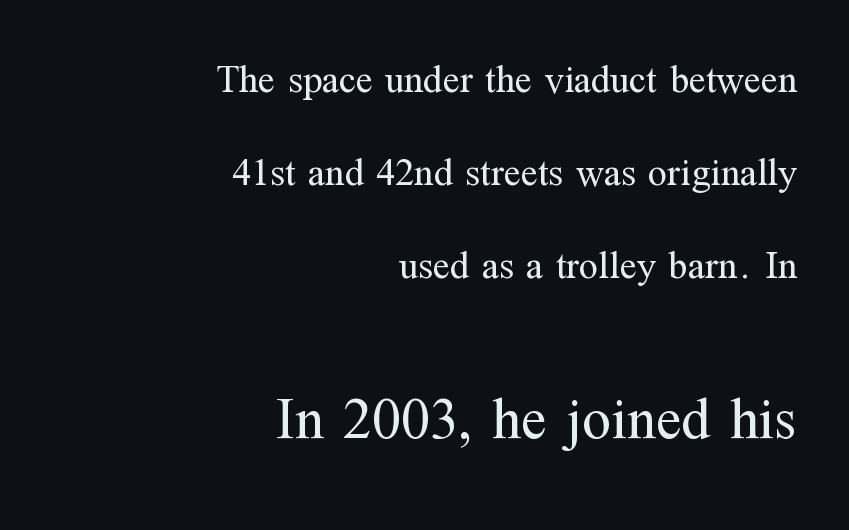
The tracking reads as untouched default to a designer's eye. Each letter keeps its own natural width here, so spacing adapts to shape. Horizontally, the lines are justified to the trailing edge only. Bare-footed words on every line. The block of text is sparse from top to bottom, with ample space between rows.
